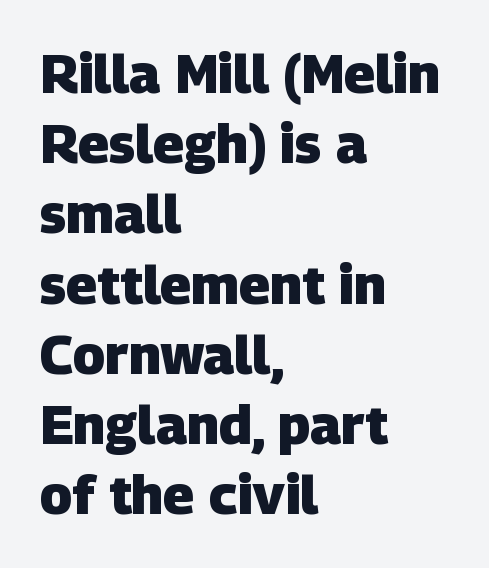
Q: Is the text bold? A: Yes.
Q: Is the typeface a serif or a sans-serif typeface? A: Sans-serif.
Q: Is the text underlined? A: No.
Q: How is the paragraph aligned? A: Left-aligned.
Q: Is the spacing between letters normal or unusually wide? A: Normal.
Q: Is the spacing between lines tight, normal or loose? A: Normal.
Q: Width (condensed, normal, or wide)? A: Normal.
Q: Stroke contrast? A: Low.
Q: x-height? A: Large.
Q: Monospaced? A: No.
